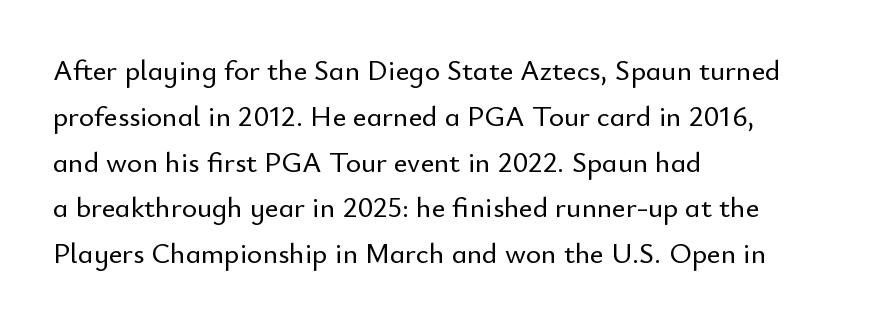
{"serif": "no", "italic": "no", "width": "normal", "stroke_contrast": "low", "x_height": "small", "monospaced": "no", "underline": "no", "align": "left", "line_spacing": "normal", "line_spacing_ratio": 1.58, "letter_spacing": "normal", "letter_spacing_em": 0.0, "glyph_px": 29}
